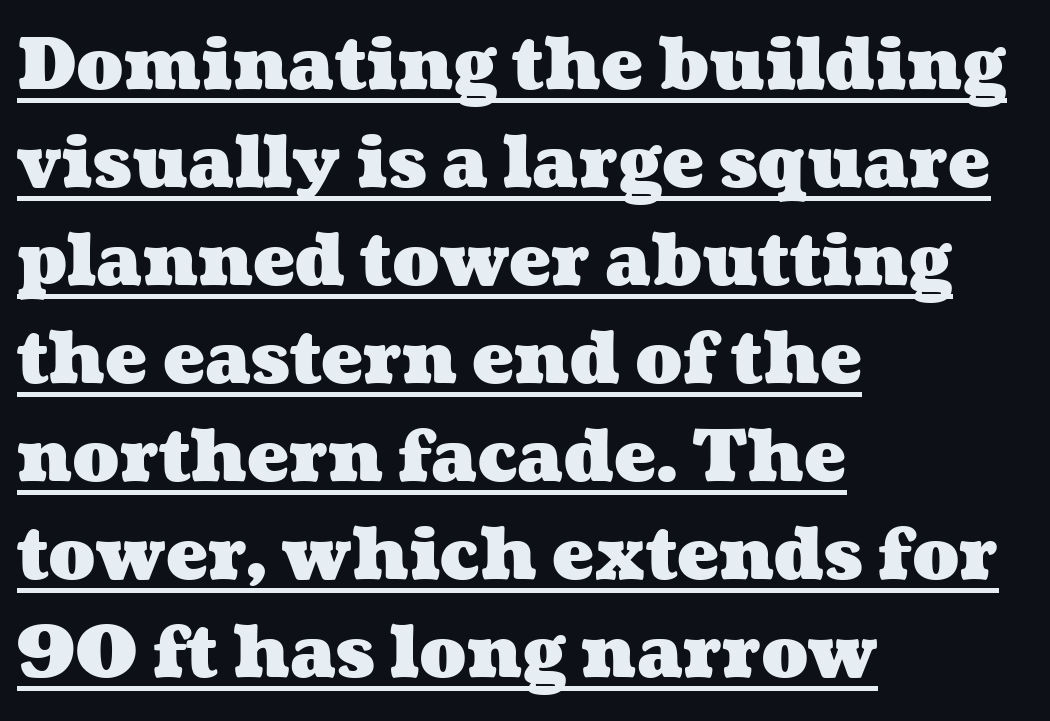
Q: Is the text bold? A: Yes.
Q: Is the text underlined? A: Yes.
Q: How is the paragraph aligned? A: Left-aligned.
Q: Is the spacing between letters normal or unusually wide? A: Normal.
Q: Is the spacing between lines tight, normal or loose? A: Normal.
Q: Width (condensed, normal, or wide)? A: Wide.
Q: Stroke contrast? A: Medium.
Q: x-height? A: Medium.
Q: Monospaced? A: No.
